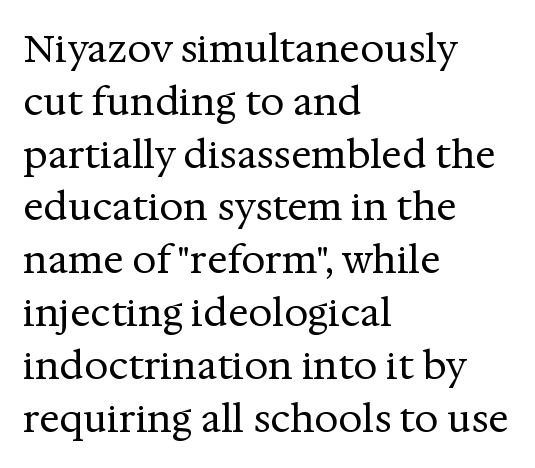
Q: Is the text bold? A: No.
Q: Is the text italic (slanted)? A: No, it is upright.
Q: Is the typeface a serif or a sans-serif typeface? A: Serif.
Q: Is the text underlined? A: No.
Q: How is the paragraph aligned? A: Left-aligned.
Q: Is the spacing between letters normal or unusually wide? A: Normal.
Q: Is the spacing between lines tight, normal or loose? A: Normal.
Q: Width (condensed, normal, or wide)? A: Normal.
Q: Stroke contrast? A: Medium.
Q: x-height? A: Medium.
Q: Monospaced? A: No.
